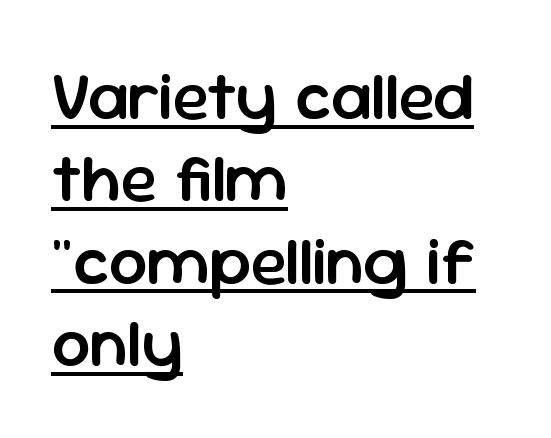
Q: Is the text bold? A: Semi-bold.
Q: Is the text italic (slanted)? A: No, it is upright.
Q: Is the typeface a serif or a sans-serif typeface? A: Sans-serif.
Q: Is the text underlined? A: Yes.
Q: How is the paragraph aligned? A: Left-aligned.
Q: Is the spacing between letters normal or unusually wide? A: Normal.
Q: Width (condensed, normal, or wide)? A: Normal.
Q: Stroke contrast? A: Low.
Q: x-height? A: Medium.
Q: Monospaced? A: No.
